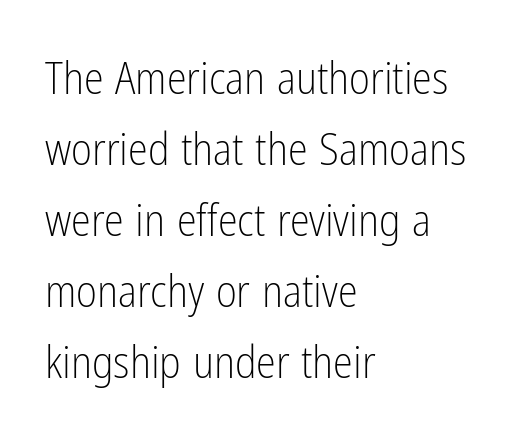
Normally led — the rows are evenly, conventionally spaced. Weight class: somewhere from thin through regular. The passage shown is typeset with a sans-serif family. Honestly, the letter spacing is just normal — you wouldn't notice it. Every character sits straight up, as roman type does.
